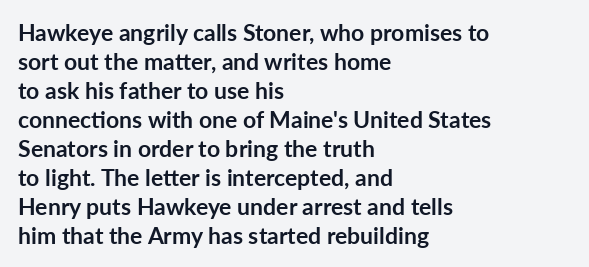
Q: Is the text bold? A: Yes.
Q: Is the text italic (slanted)? A: No, it is upright.
Q: Is the text underlined? A: No.
Q: How is the paragraph aligned? A: Left-aligned.
Q: Is the spacing between letters normal or unusually wide? A: Normal.
Q: Is the spacing between lines tight, normal or loose? A: Normal.
